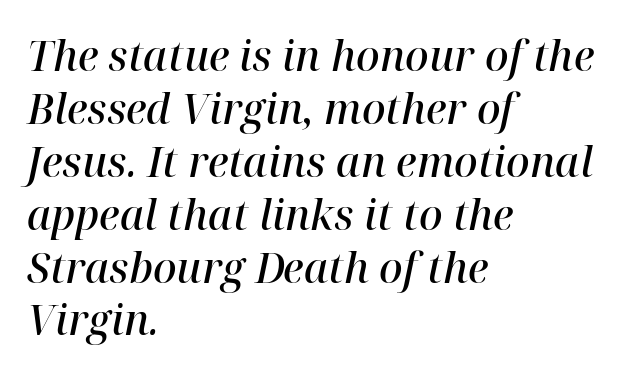
{"serif": "yes", "italic": "yes", "lean": "right", "slant_degrees": 12, "bold": "semi", "weight": "semibold", "width": "normal", "stroke_contrast": "high", "x_height": "medium", "monospaced": "no", "underline": "no", "align": "left", "line_spacing": "normal", "line_spacing_ratio": 1.29, "letter_spacing": "normal", "letter_spacing_em": 0.0, "glyph_px": 41}
